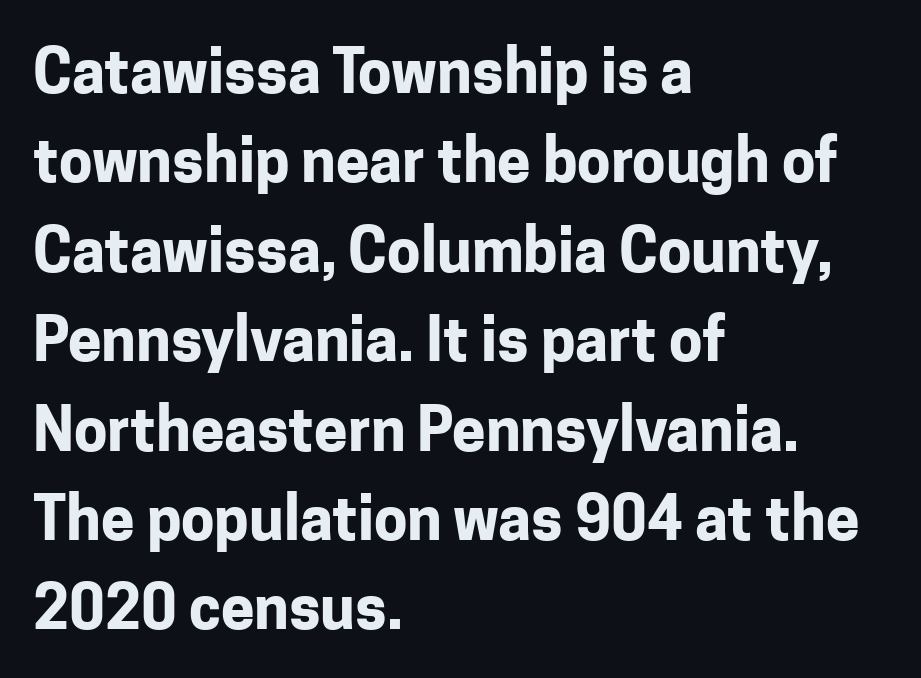
{"serif": "no", "italic": "no", "bold": "yes", "weight": "bold", "width": "normal", "stroke_contrast": "low", "x_height": "medium", "monospaced": "no", "underline": "no", "align": "left", "line_spacing": "normal", "line_spacing_ratio": 1.49, "letter_spacing": "normal", "letter_spacing_em": 0.0, "glyph_px": 60}
